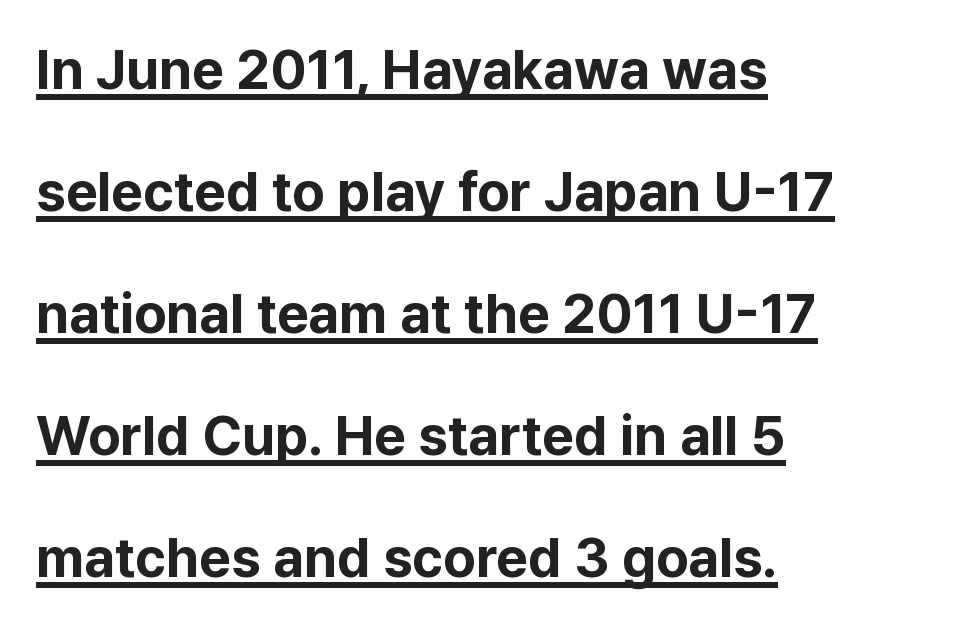
Q: Is the text bold? A: Yes.
Q: Is the text italic (slanted)? A: No, it is upright.
Q: Is the typeface a serif or a sans-serif typeface? A: Sans-serif.
Q: Is the text underlined? A: Yes.
Q: How is the paragraph aligned? A: Left-aligned.
Q: Is the spacing between letters normal or unusually wide? A: Normal.
Q: Is the spacing between lines tight, normal or loose? A: Loose.
Q: Width (condensed, normal, or wide)? A: Normal.
Q: Stroke contrast? A: Low.
Q: x-height? A: Medium.
Q: Monospaced? A: No.
